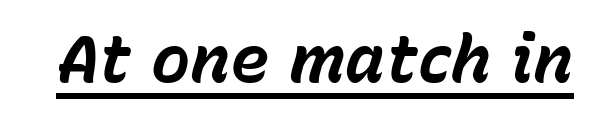
{"italic": "yes", "lean": "right", "slant_degrees": 15, "bold": "yes", "weight": "bold", "width": "normal", "stroke_contrast": "low", "x_height": "medium", "monospaced": "no", "underline": "yes", "letter_spacing": "normal", "letter_spacing_em": 0.0, "glyph_px": 66}
